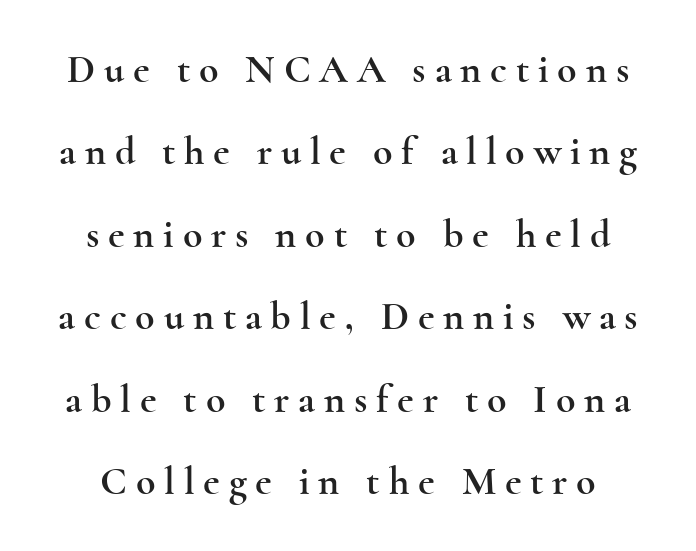
The image shows 40 px wide serif type, upright; set loose line spacing (2.06x), unusually wide letter spacing (+0.22 em), not underlined; a small x-height.
